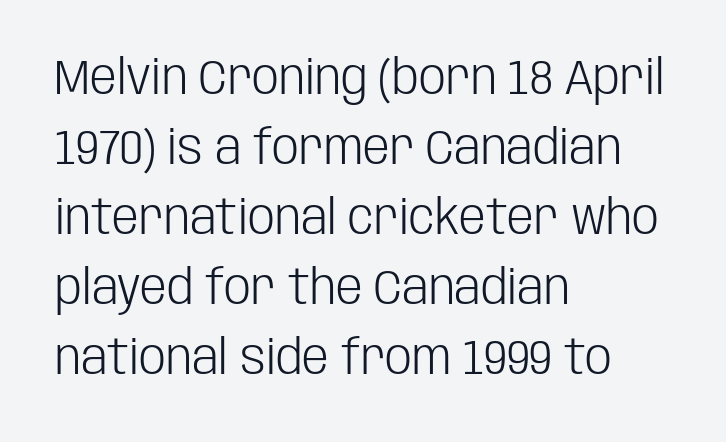
Unbolded letterforms with no extra heft. Character widths vary here, with narrow letters taking less room than wide ones. Each letter's strokes conclude bluntly, with no projecting serifs. Caption: multi-line text, flush left, ragged right.
